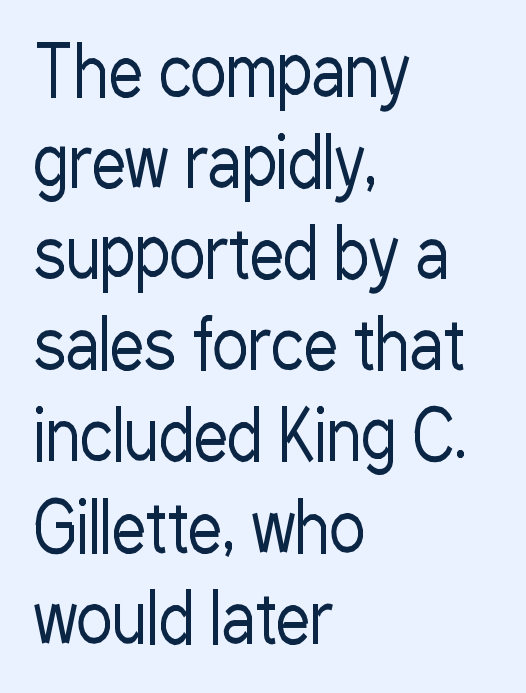
Q: Is the text bold? A: No.
Q: Is the text italic (slanted)? A: No, it is upright.
Q: Is the typeface a serif or a sans-serif typeface? A: Sans-serif.
Q: Is the text underlined? A: No.
Q: How is the paragraph aligned? A: Left-aligned.
Q: Is the spacing between letters normal or unusually wide? A: Normal.
Q: Is the spacing between lines tight, normal or loose? A: Normal.
Q: Width (condensed, normal, or wide)? A: Condensed.
Q: Stroke contrast? A: Low.
Q: x-height? A: Medium.
Q: Monospaced? A: No.
